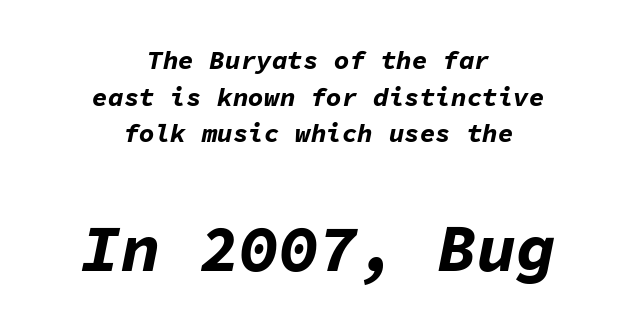
{"italic": "yes", "lean": "right", "slant_degrees": 11, "bold": "yes", "weight": "bold", "width": "normal", "stroke_contrast": "low", "x_height": "medium", "monospaced": "yes", "underline": "no", "align": "center", "line_spacing": "normal", "line_spacing_ratio": 1.41, "letter_spacing": "normal", "letter_spacing_em": 0.0, "larger_block": "second", "size_ratio": 2.54, "glyph_px": 66}
